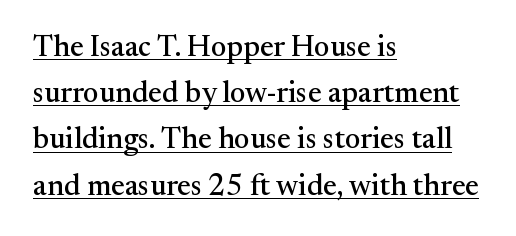
{"serif": "yes", "italic": "no", "width": "normal", "stroke_contrast": "medium", "x_height": "small", "monospaced": "no", "underline": "yes", "align": "left", "line_spacing": "normal", "line_spacing_ratio": 1.54, "letter_spacing": "normal", "letter_spacing_em": 0.0, "glyph_px": 30}
